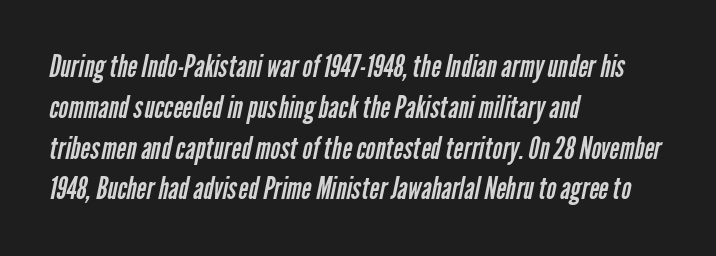
The image shows 30 px regular-weight, condensed sans-serif type; set left-aligned, normal line spacing (1.36x), normal letter spacing, not underlined; low stroke contrast and a medium x-height.
